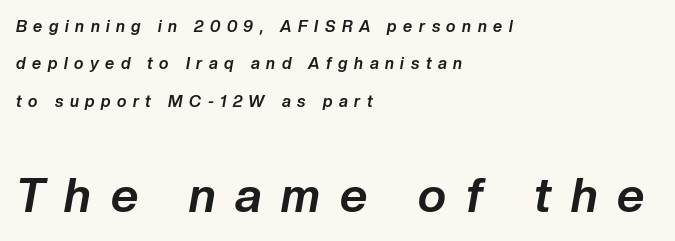
Q: Is the text bold? A: Yes.
Q: Is the text italic (slanted)? A: Yes, it leans right by about 10 degrees.
Q: Is the text underlined? A: No.
Q: How is the paragraph aligned? A: Left-aligned.
Q: Is the spacing between letters normal or unusually wide? A: Unusually wide.
Q: Is the spacing between lines tight, normal or loose? A: Loose.
Q: Which block of text is set in a larger size, the first (top) or the second (bottom)? A: The second (bottom) one.
Q: Width (condensed, normal, or wide)? A: Normal.
Q: Stroke contrast? A: Low.
Q: x-height? A: Medium.
Q: Monospaced? A: No.
